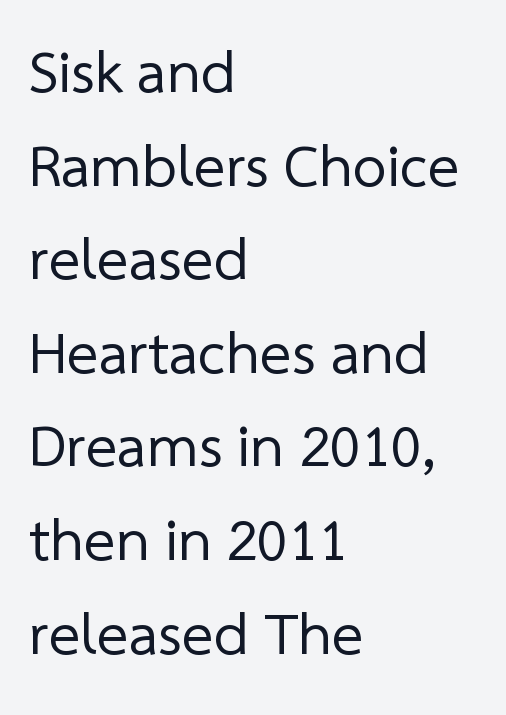
{"serif": "no", "bold": "no", "weight": "regular", "width": "normal", "stroke_contrast": "low", "x_height": "medium", "monospaced": "no", "underline": "no", "align": "left", "line_spacing": "normal", "line_spacing_ratio": 1.56, "letter_spacing": "normal", "letter_spacing_em": 0.0, "glyph_px": 60}
